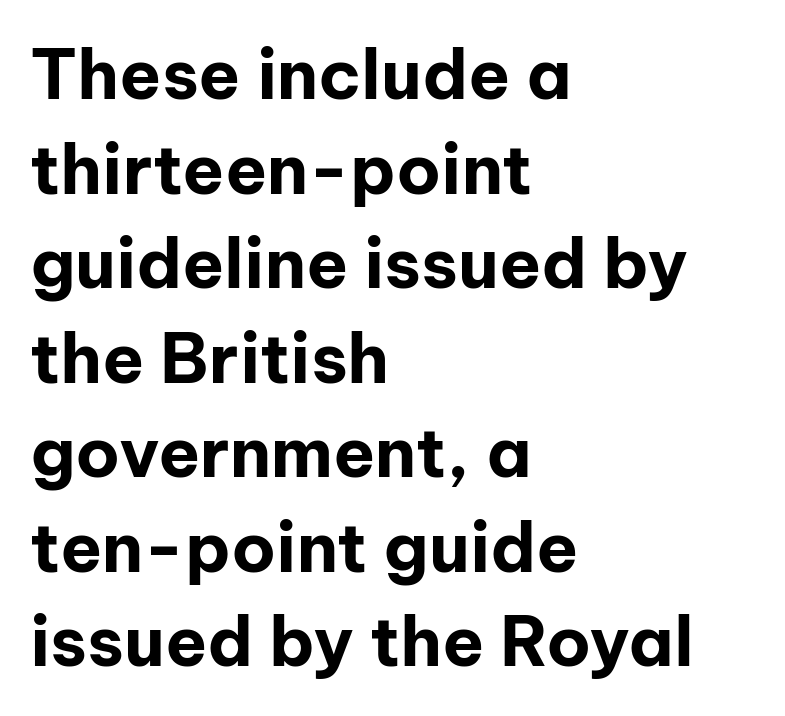
The image shows 69 px bold sans-serif type, upright; set left-aligned, normal line spacing (1.37x), normal letter spacing, not underlined; low stroke contrast and a medium x-height.
